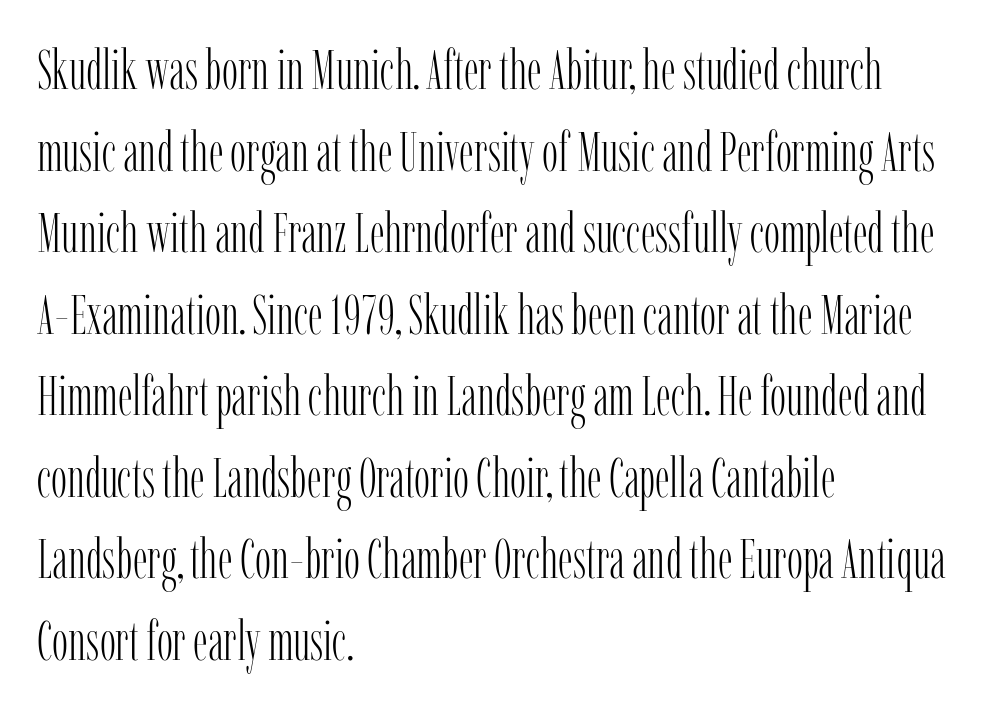
Evenly set lines give the paragraph a standard silhouette. This sample uses plain, unmodified letter spacing. Do the characters align in a grid? No, the font is proportional. Stems here are at most as thick as an everyday book face.
